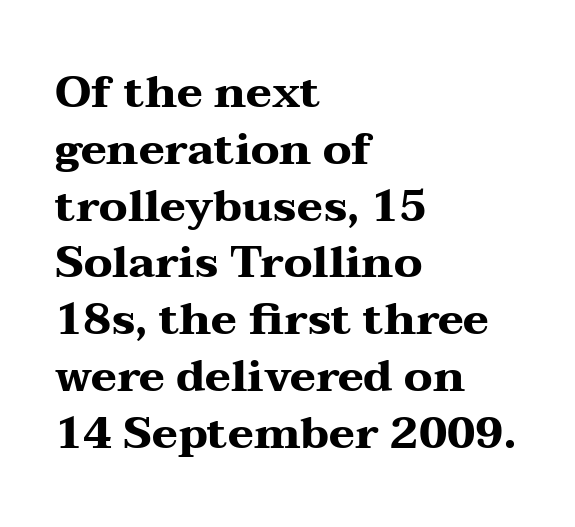
Q: Is the text bold? A: Yes.
Q: Is the text italic (slanted)? A: No, it is upright.
Q: Is the typeface a serif or a sans-serif typeface? A: Serif.
Q: Is the text underlined? A: No.
Q: How is the paragraph aligned? A: Left-aligned.
Q: Is the spacing between letters normal or unusually wide? A: Normal.
Q: Is the spacing between lines tight, normal or loose? A: Normal.
Q: Width (condensed, normal, or wide)? A: Wide.
Q: Stroke contrast? A: Medium.
Q: x-height? A: Medium.
Q: Monospaced? A: No.
